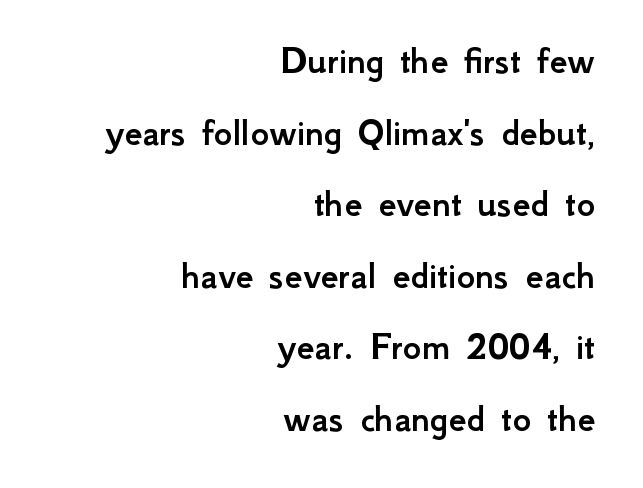
These lines stack with their right ends in a neat column. The rendering uses natural spacing where letterforms have individual widths. Classification — sans serif. Descenders are the only things crossing below the line.
